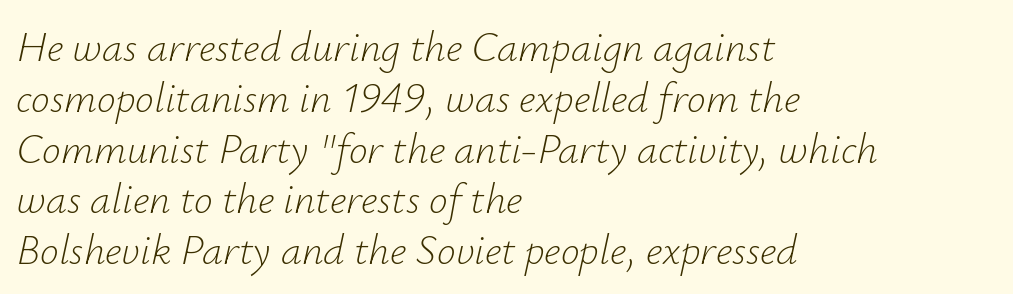
You could not count columns in this text — the font is proportionally spaced. Does extra space separate the letters? No, they use regular spacing. This is not heavy type; no bold has been used. Just letters on the line, the space beneath them empty. You can tell it's italic because the verticals aren't actually vertical. The ragged edge is on the right, which tells us the setting is flush left.
